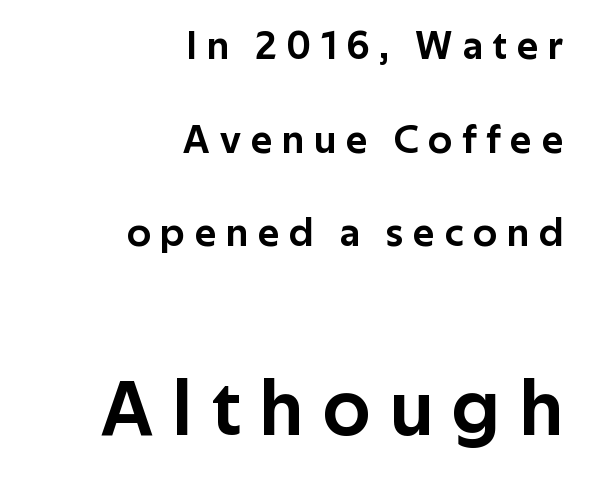
The image shows 79 px sans-serif type, upright; set right-aligned, loose line spacing (2.34x), unusually wide letter spacing (+0.25 em), not underlined; the second (bottom) block is 1.98x larger; low stroke contrast and a medium x-height.
